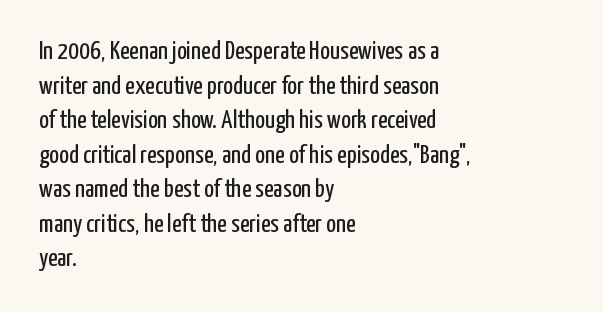
{"italic": "no", "bold": "no", "underline": "no", "align": "left", "line_spacing": "normal", "line_spacing_ratio": 1.33, "letter_spacing": "normal", "letter_spacing_em": 0.0, "glyph_px": 26}
